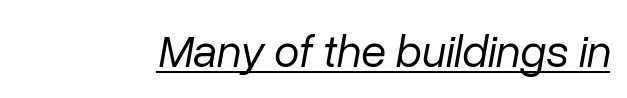
The image shows 46 px regular-weight type, italic (leaning right); set normal letter spacing, underlined; low stroke contrast and a medium x-height.
